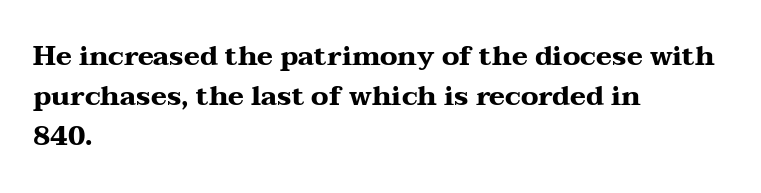
The image shows 27 px bold type, upright; set left-aligned, normal line spacing (1.48x), normal letter spacing, not underlined.
